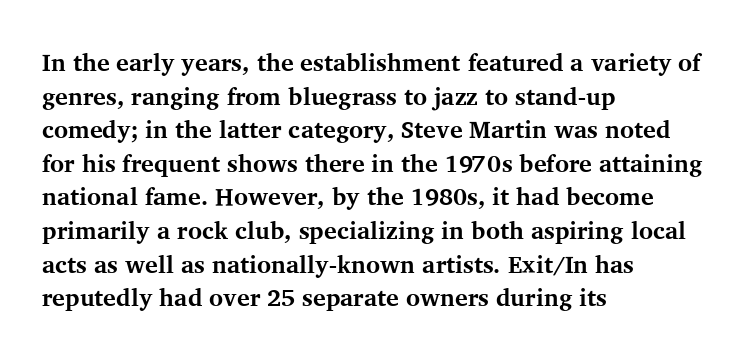
Q: Is the text bold? A: Yes.
Q: Is the text italic (slanted)? A: No, it is upright.
Q: Is the text underlined? A: No.
Q: How is the paragraph aligned? A: Left-aligned.
Q: Is the spacing between letters normal or unusually wide? A: Normal.
Q: Is the spacing between lines tight, normal or loose? A: Normal.
